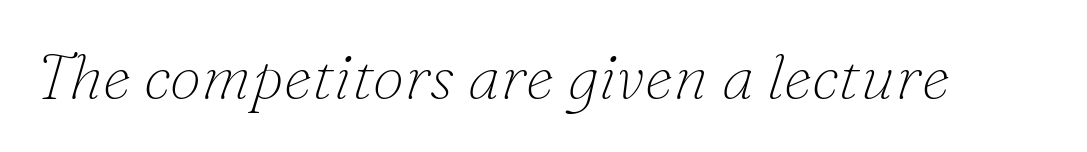
The image shows 64 px thin serif type, italic (leaning right); set normal letter spacing, not underlined; low stroke contrast and a small x-height.
